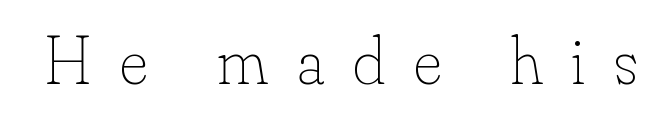
The image shows 68 px thin type, upright; set unusually wide letter spacing (+0.42 em), not underlined; low stroke contrast and a small x-height.
